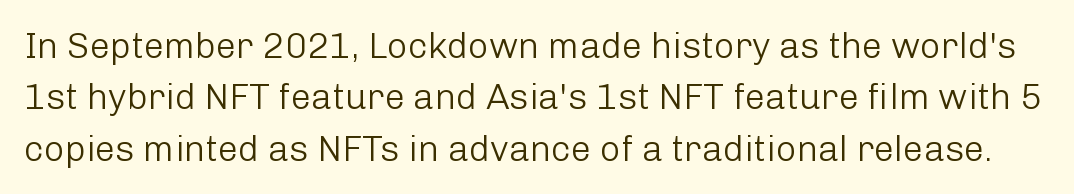
The font's upright variant was chosen for this text. Evenly set lines give the paragraph a standard silhouette. You can tell from the bare stems that sans-serif type was used. The horizontal fit of the characters is conventional and even. The face looks like a standard text weight, possibly lighter. You could not count columns in this text — the font is proportionally spaced.
